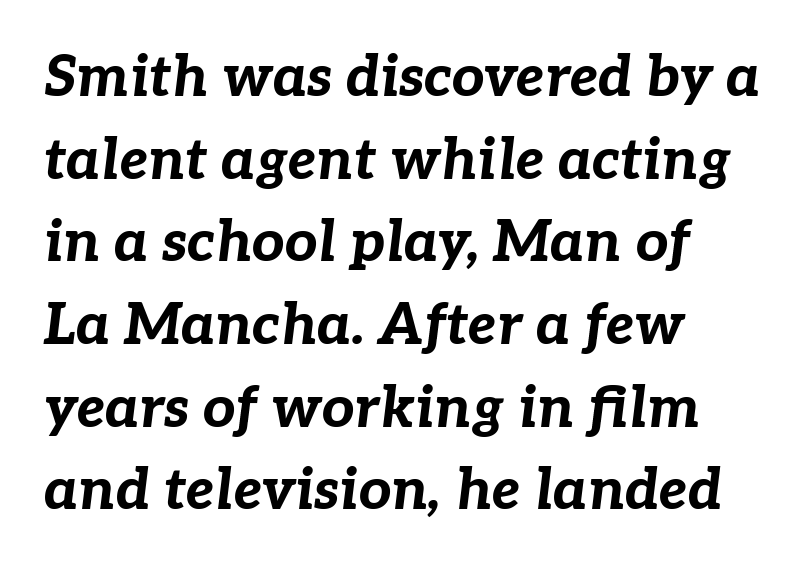
The image shows 57 px bold type, italic (leaning right); set left-aligned, normal line spacing (1.45x), normal letter spacing, not underlined; low stroke contrast and a medium x-height.
